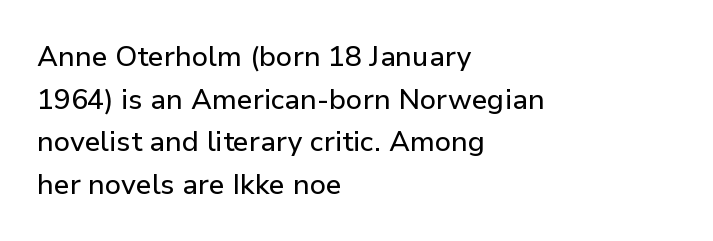
The image shows 28 px sans-serif type, upright; set left-aligned, normal line spacing (1.52x), normal letter spacing, not underlined; low stroke contrast and a medium x-height.
